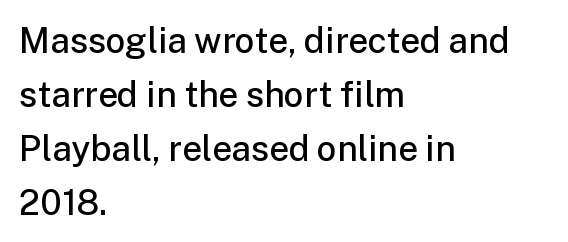
Glyph-to-glyph distance matches everyday printed text. Ascenders rise straight up at ninety degrees. Summary of vertical rhythm: regular, with standard interline spacing. Set as a demibold, roughly 600 on the weight scale. Character widths vary here, with narrow letters taking less room than wide ones. Nothing sits at the stroke ends, so this counts as sans-serif.
